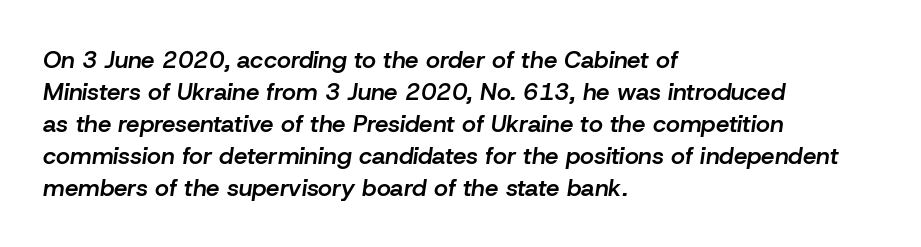
Q: Is the text bold? A: Semi-bold.
Q: Is the text italic (slanted)? A: Yes, it leans right by about 8 degrees.
Q: Is the text underlined? A: No.
Q: How is the paragraph aligned? A: Left-aligned.
Q: Is the spacing between letters normal or unusually wide? A: Normal.
Q: Is the spacing between lines tight, normal or loose? A: Normal.
